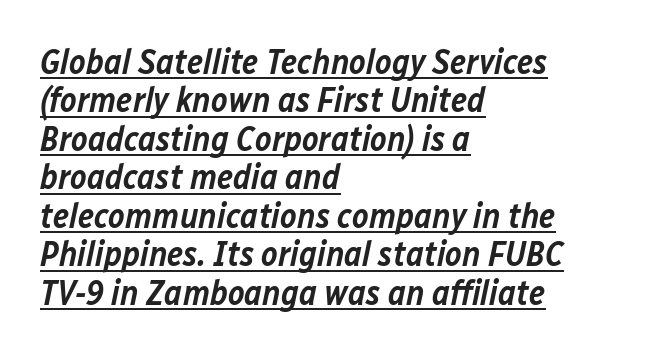
The passage shown is semibold, sitting just below true bold. The text carries the slant typical of an italic or oblique font. Reading down the column, the eye jumps only a short way to each next line. Is this a fixed-width face? No — the glyphs have proportional, varying widths.
